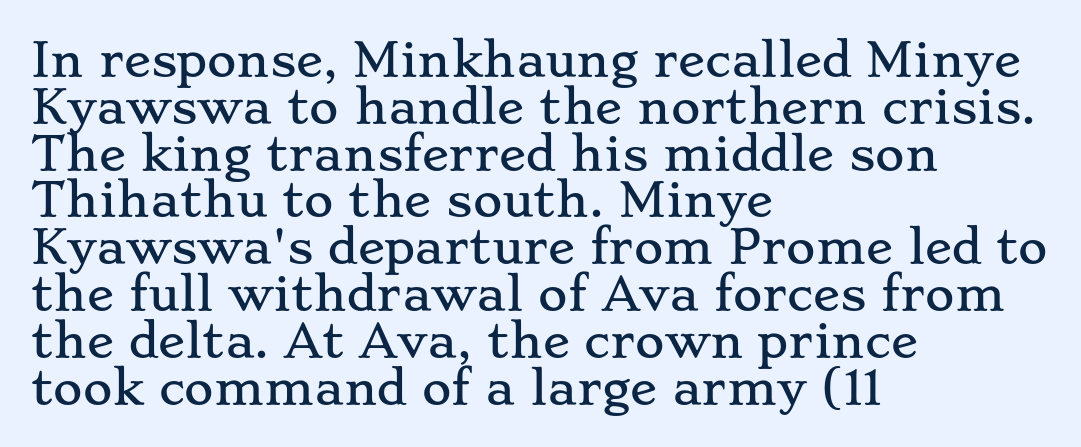
{"serif": "yes", "italic": "no", "width": "wide", "stroke_contrast": "low", "x_height": "small", "monospaced": "no", "underline": "no", "align": "left", "line_spacing": "tight", "line_spacing_ratio": 1.04, "letter_spacing": "normal", "letter_spacing_em": 0.0, "glyph_px": 45}
